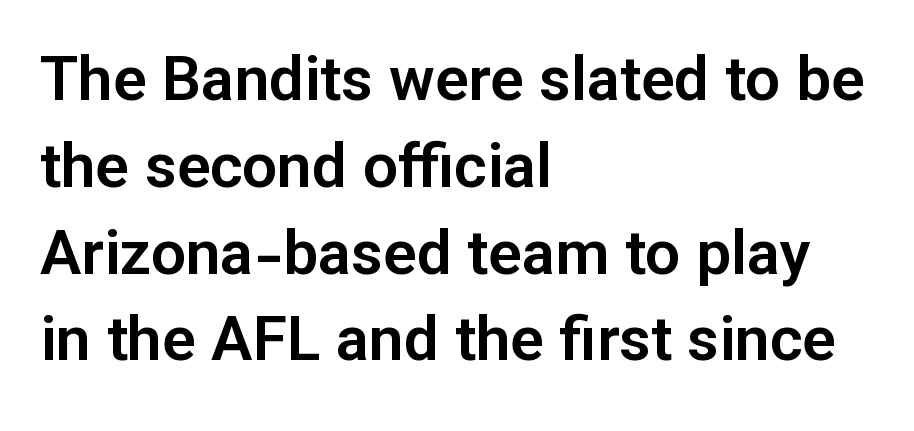
The image shows 62 px sans-serif type, upright; set left-aligned, normal line spacing (1.4x), normal letter spacing, not underlined; low stroke contrast and a medium x-height.
